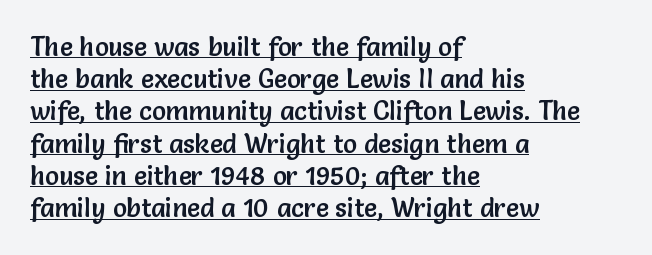
The image shows 26 px text type, upright; set left-aligned, line spacing 1.24x, normal letter spacing, underlined.
